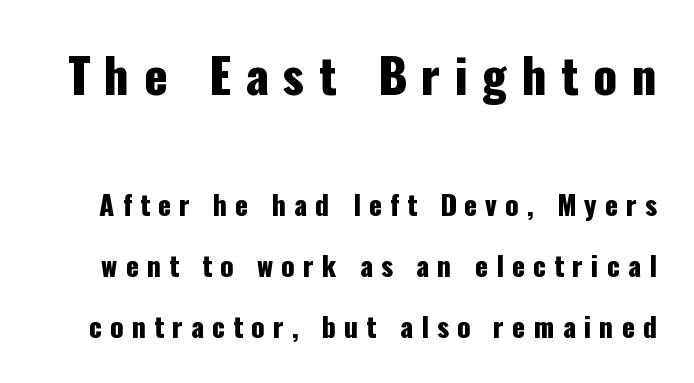
The image shows 48 px condensed sans-serif type, upright; set loose line spacing (2.25x), unusually wide letter spacing (+0.3 em), not underlined; the first (top) block is 1.78x larger; low stroke contrast and a medium x-height.
